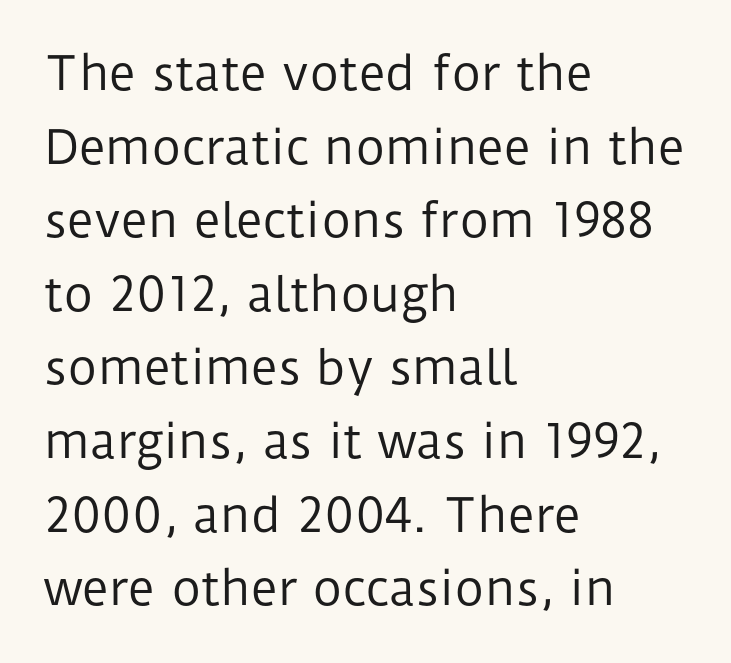
The tracking reads as untouched default to a designer's eye. The baseline area is clear. The passage is arranged the way most books set body copy — flush left. Rendered with straight, roman letterforms. The face used here is proportionally spaced, like ordinary book or web type.
